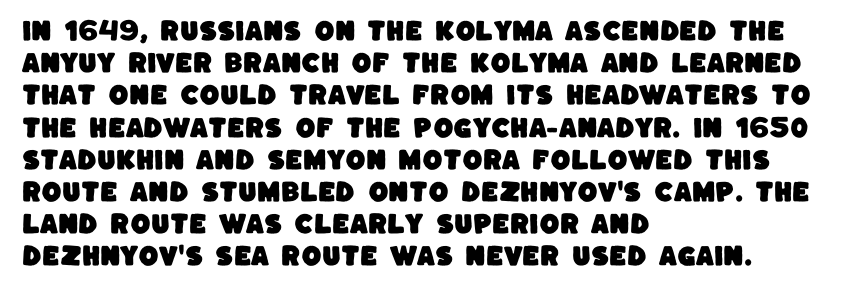
Q: Is the text underlined? A: No.
Q: How is the paragraph aligned? A: Left-aligned.
Q: Is the spacing between letters normal or unusually wide? A: Normal.
Q: Is the spacing between lines tight, normal or loose? A: Normal.
